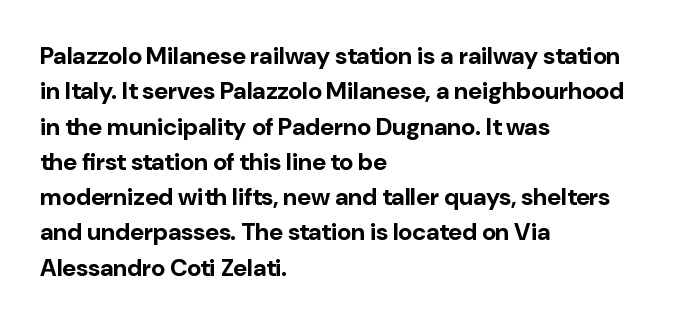
Q: Is the text bold? A: Yes.
Q: Is the text italic (slanted)? A: No, it is upright.
Q: Is the text underlined? A: No.
Q: How is the paragraph aligned? A: Left-aligned.
Q: Is the spacing between letters normal or unusually wide? A: Normal.
Q: Is the spacing between lines tight, normal or loose? A: Normal.
